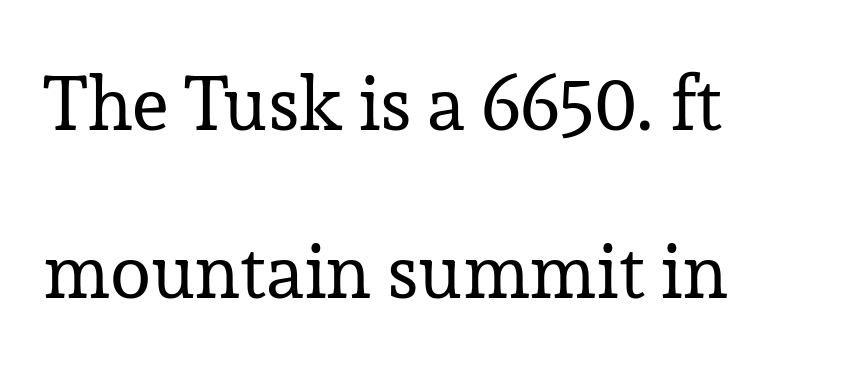
Q: Is the text bold? A: No.
Q: Is the text italic (slanted)? A: No, it is upright.
Q: Is the typeface a serif or a sans-serif typeface? A: Serif.
Q: Is the text underlined? A: No.
Q: How is the paragraph aligned? A: Left-aligned.
Q: Is the spacing between letters normal or unusually wide? A: Normal.
Q: Is the spacing between lines tight, normal or loose? A: Loose.
Q: Width (condensed, normal, or wide)? A: Normal.
Q: Stroke contrast? A: Low.
Q: x-height? A: Medium.
Q: Monospaced? A: No.
